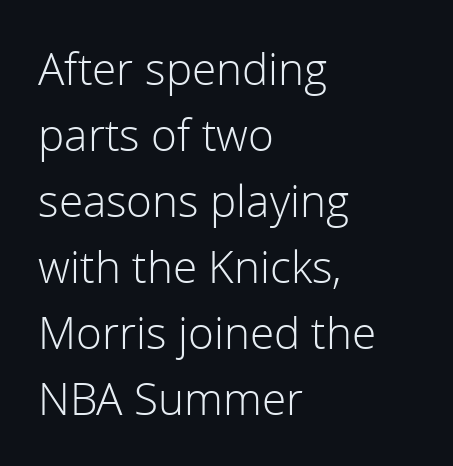
{"serif": "no", "italic": "no", "bold": "no", "weight": "light", "width": "normal", "stroke_contrast": "low", "x_height": "medium", "monospaced": "no", "underline": "no", "align": "left", "line_spacing": "normal", "line_spacing_ratio": 1.5, "letter_spacing": "normal", "letter_spacing_em": 0.0, "glyph_px": 44}
